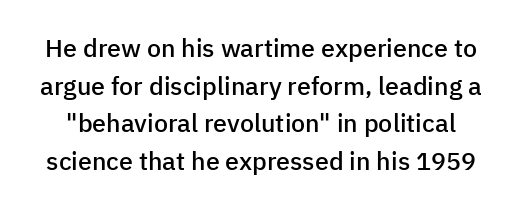
The image shows 25 px text type, upright; set normal line spacing (1.51x), normal letter spacing, not underlined.
